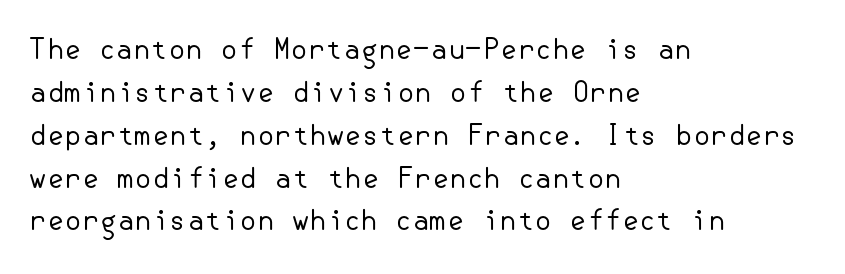
The glyphs are unaccompanied by any horizontal stroke below them. All the whitespace from short lines collects on the right. The passage shown stacks its lines at a standard gap. Letter spacing: default. Unlike italic type, these characters show no tilt at all.
